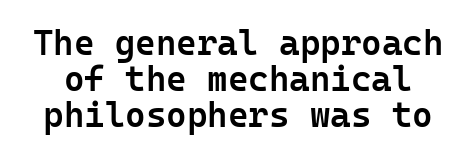
There is no visible air inserted between adjacent glyphs. The rendering uses typewriter-style spacing with identical character cells. The typesetting leans somewhat heavy: a semibold. Summary of vertical rhythm: compact, with narrow interline spacing. This is roman type, the default non-slanted kind. The text was rendered using a sans face with plain stroke endings.
